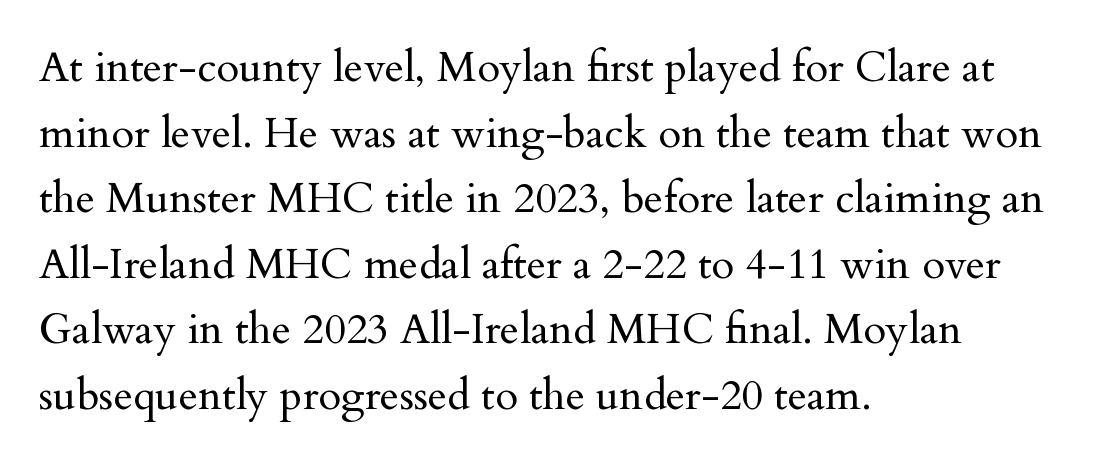
Italic? Not at all — the glyphs are vertical. These lines sit exactly where default settings would place them. Compared with a typical body face, this is equally light or lighter still. Unlike a clean sans, this face finishes its strokes with serifs.
